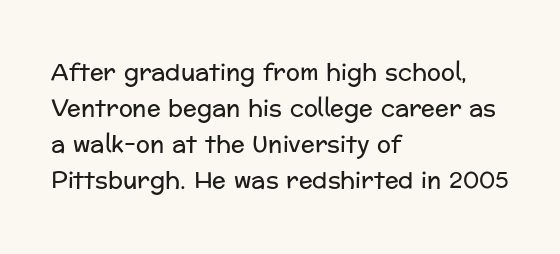
Nothing unusual about the tracking: characters are spaced as the font intends. The typesetter chose a ragged-right arrangement here. Vertical strokes here are truly vertical. In terms of leading, this rendering sits right in the middle.
